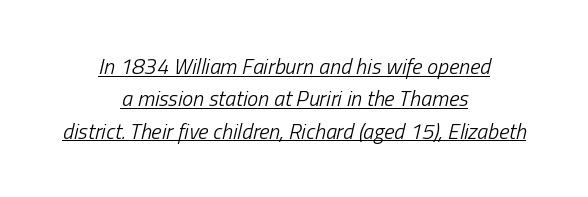
The image shows 22 px text type, italic (leaning right); set centered, normal line spacing (1.47x), normal letter spacing, underlined.
